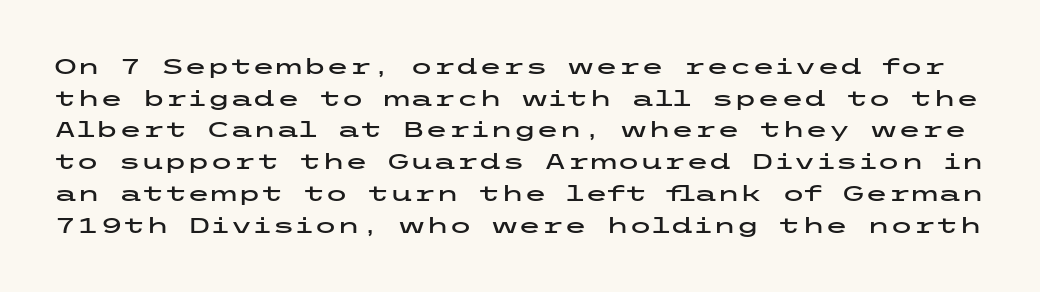
The image shows 21 px text type, upright; set normal line spacing (1.51x), normal letter spacing, not underlined.
